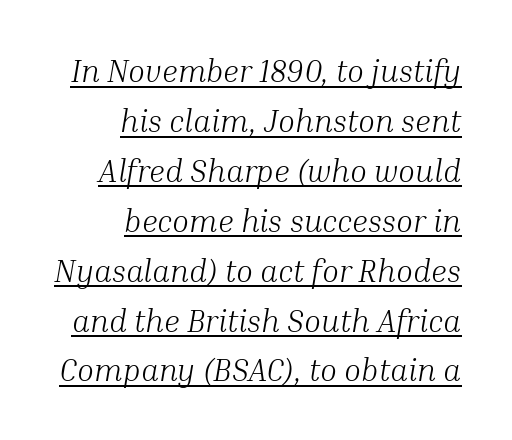
Caption: standard tracking, unaltered. Font category for this specimen: serif. The paragraph has a hard right edge and a soft left edge. This sample keeps an unexceptional amount of space between lines. The letters advance in unequal steps, a hallmark of proportional type.
